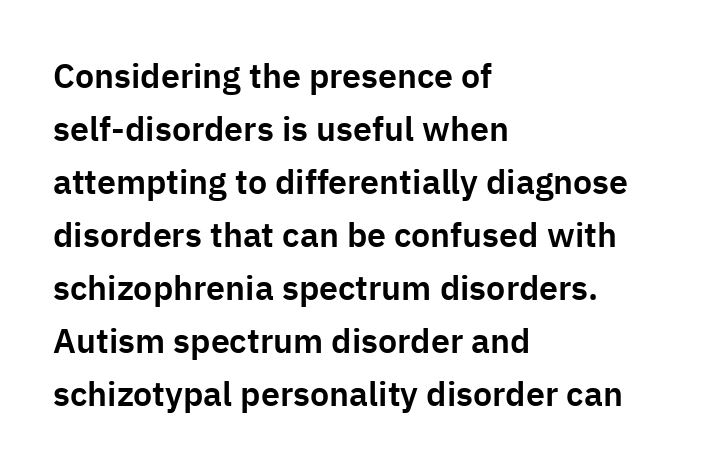
The letters stand upright; this is a roman face. Underlining? Definitely not there. Typographically, this falls in the sans-serif category. How would I describe the line gaps? Plain and ordinary. Nothing unusual about the tracking: characters are spaced as the font intends.
